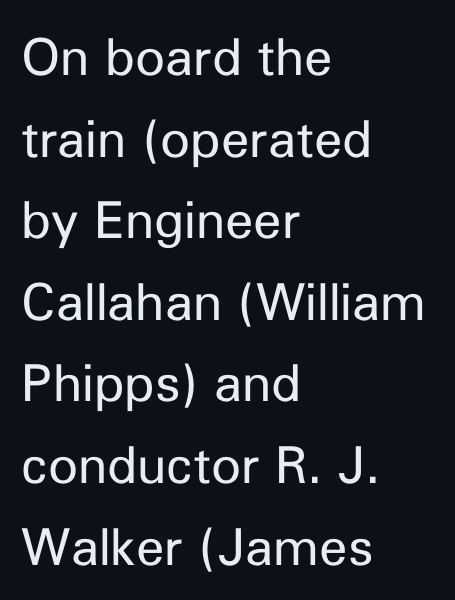
Q: Is the text bold? A: No.
Q: Is the text italic (slanted)? A: No, it is upright.
Q: Is the typeface a serif or a sans-serif typeface? A: Sans-serif.
Q: Is the text underlined? A: No.
Q: How is the paragraph aligned? A: Left-aligned.
Q: Is the spacing between letters normal or unusually wide? A: Normal.
Q: Is the spacing between lines tight, normal or loose? A: Normal.
Q: Width (condensed, normal, or wide)? A: Normal.
Q: Stroke contrast? A: Low.
Q: x-height? A: Medium.
Q: Monospaced? A: No.
